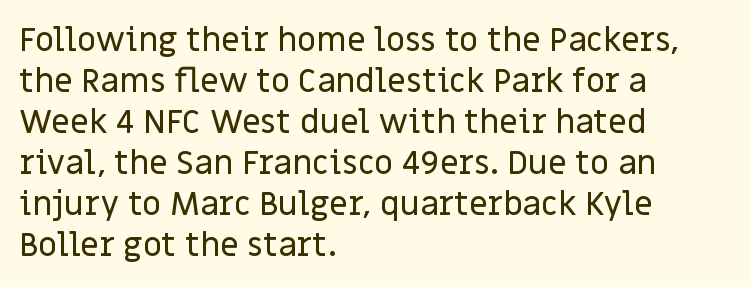
The image shows 33 px sans-serif type, upright; set left-aligned, line spacing 1.24x, normal letter spacing, not underlined; low stroke contrast and a large x-height.
